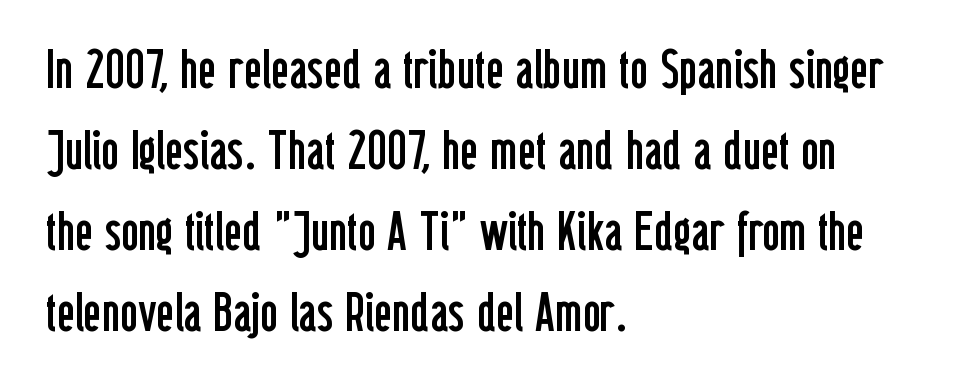
The image shows 55 px regular-weight, condensed sans-serif type, upright; set left-aligned, normal line spacing (1.47x), normal letter spacing, not underlined; low stroke contrast and a medium x-height.
